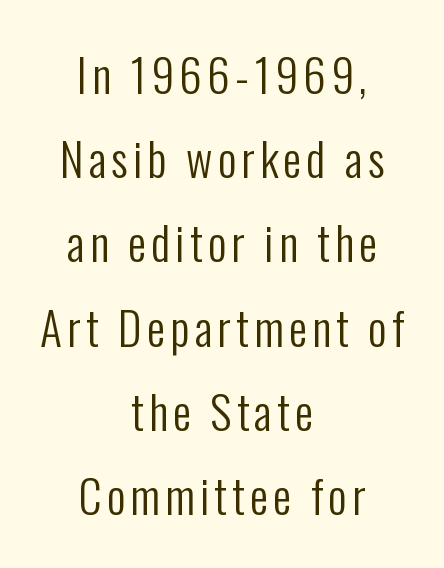
The letters carry no serifs — their stems end cleanly without finishing strokes. This sample has the flowing, uneven cadence of proportional lettering. Anything drawn beneath the words? Only blank space. These glyphs show unthickened strokes, regular width or finer. It's the straight-up-and-down kind of type.
